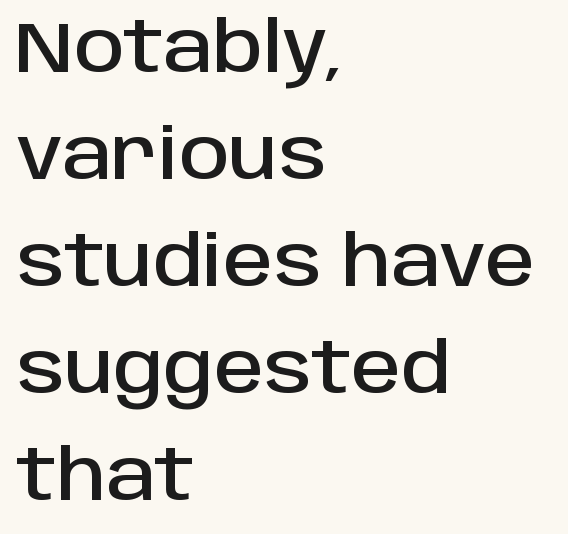
Characters remain perfectly vertical along every line. The area under the type is left untouched. Note the varied advance widths — an 'i' is clearly narrower than an 'm'. Students, note that the glyphs here touch the page at normal intervals. A student would call this left alignment; a typographer would say flush left, rag right. These lines are composed in type without serifs.
